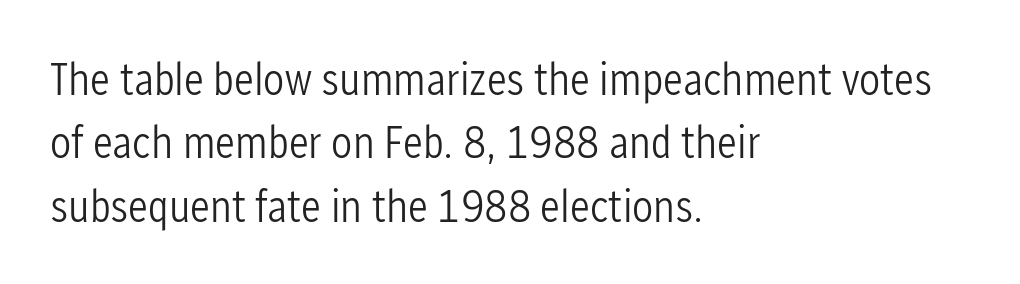
Q: Is the text bold? A: No.
Q: Is the text italic (slanted)? A: No, it is upright.
Q: Is the typeface a serif or a sans-serif typeface? A: Sans-serif.
Q: Is the text underlined? A: No.
Q: How is the paragraph aligned? A: Left-aligned.
Q: Is the spacing between letters normal or unusually wide? A: Normal.
Q: Is the spacing between lines tight, normal or loose? A: Normal.
Q: Width (condensed, normal, or wide)? A: Condensed.
Q: Stroke contrast? A: Low.
Q: x-height? A: Medium.
Q: Monospaced? A: No.
